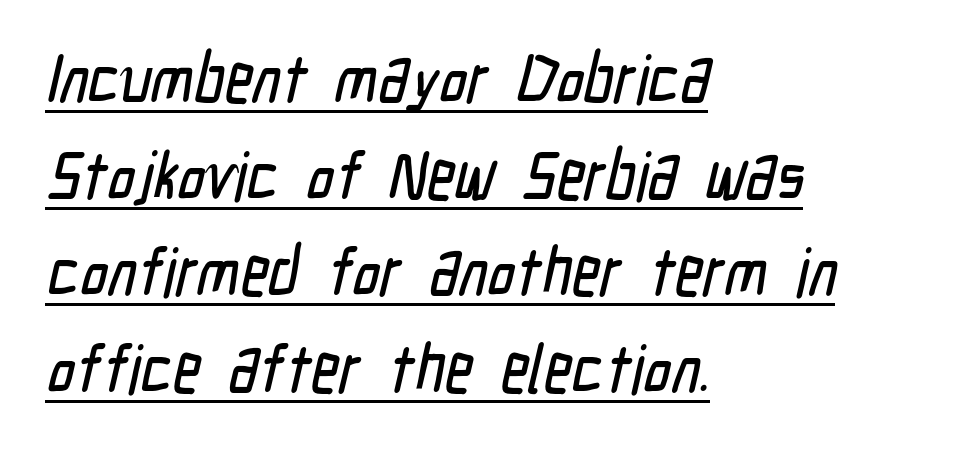
Teacher's note: observe the even left margin — that is flush-left alignment. In terms of letterform style, serifs are entirely absent. These lines are rendered in a variable-pitch font. Default kerning and tracking; the words read as compact shapes. Compared with undecorated copy, this sample adds a rule below the words.
